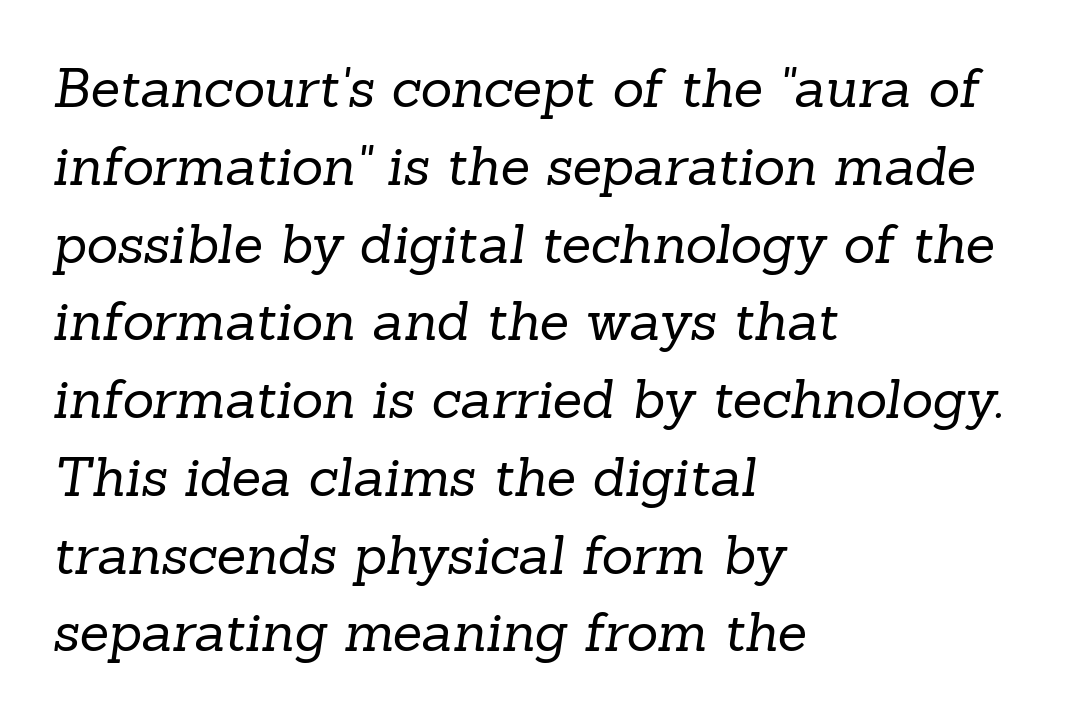
{"serif": "yes", "bold": "no", "weight": "regular", "width": "normal", "stroke_contrast": "low", "x_height": "medium", "monospaced": "no", "underline": "no", "align": "left", "line_spacing": "normal", "line_spacing_ratio": 1.44, "letter_spacing": "normal", "letter_spacing_em": 0.0, "glyph_px": 54}
